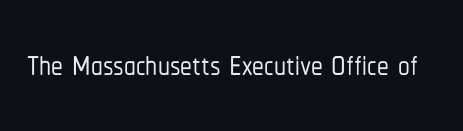
The image shows 47 px condensed sans-serif type, upright; set normal letter spacing, not underlined; low stroke contrast and a medium x-height.
